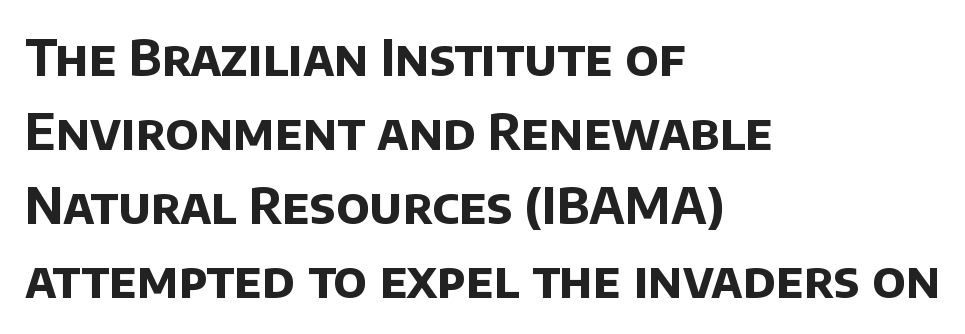
{"serif": "no", "bold": "yes", "weight": "bold", "width": "normal", "stroke_contrast": "low", "x_height": "large", "monospaced": "no", "underline": "no", "align": "left", "line_spacing": "normal", "line_spacing_ratio": 1.51, "letter_spacing": "normal", "letter_spacing_em": 0.0, "glyph_px": 49}
